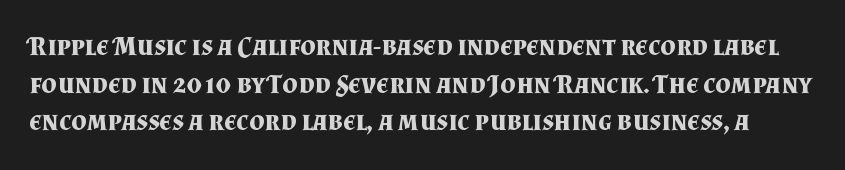
Horizontal bands of white between lines are of average thickness. Nothing unusual about the tracking: characters are spaced as the font intends. Chunky letters — that's bold for sure. Ordinary non-slanted type is in use.
